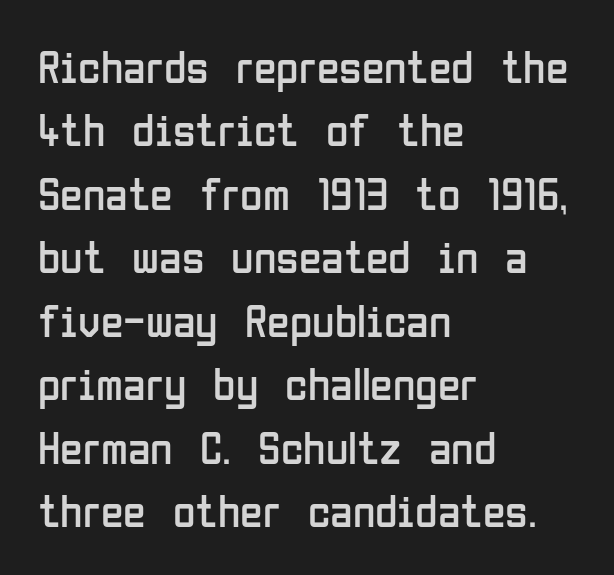
Q: Is the text bold? A: No.
Q: Is the text italic (slanted)? A: No, it is upright.
Q: Is the typeface a serif or a sans-serif typeface? A: Sans-serif.
Q: Is the text underlined? A: No.
Q: How is the paragraph aligned? A: Left-aligned.
Q: Is the spacing between letters normal or unusually wide? A: Normal.
Q: Is the spacing between lines tight, normal or loose? A: Normal.
Q: Width (condensed, normal, or wide)? A: Condensed.
Q: Stroke contrast? A: Low.
Q: x-height? A: Medium.
Q: Monospaced? A: No.
